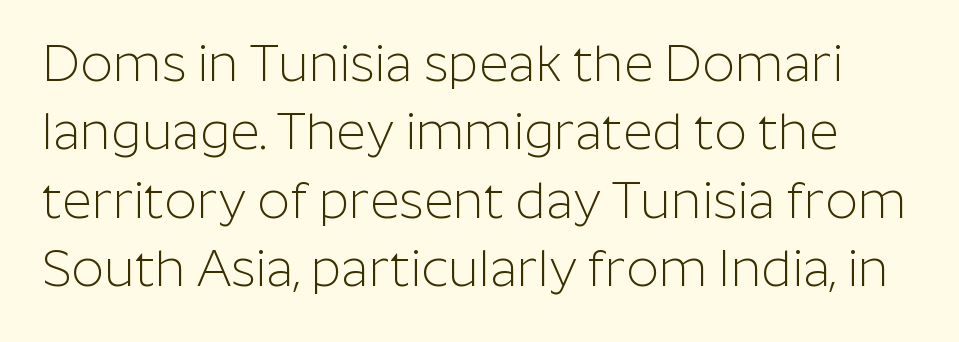
{"serif": "no", "italic": "no", "bold": "no", "weight": "light", "width": "normal", "stroke_contrast": "low", "x_height": "medium", "monospaced": "no", "underline": "no", "line_spacing": "normal", "line_spacing_ratio": 1.34, "letter_spacing": "normal", "letter_spacing_em": 0.0, "glyph_px": 51}
